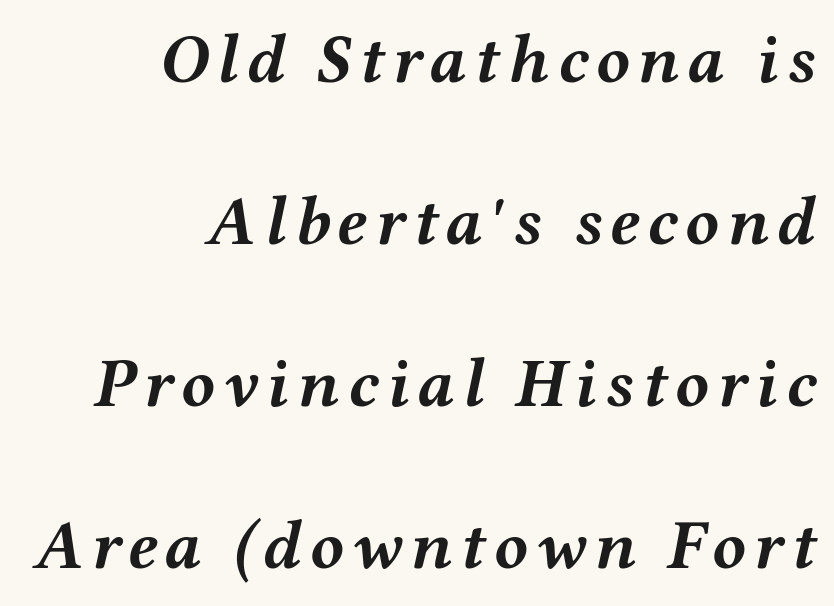
{"italic": "yes", "lean": "right", "slant_degrees": 12, "bold": "yes", "weight": "semibold", "width": "wide", "stroke_contrast": "medium", "x_height": "medium", "monospaced": "no", "underline": "no", "align": "right", "line_spacing": "loose", "line_spacing_ratio": 2.35, "glyph_px": 69}
